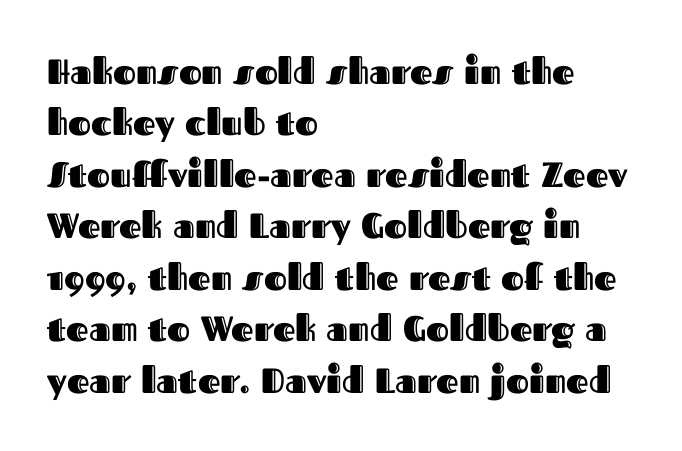
Just letters on the line, the space beneath them empty. Summary of vertical rhythm: regular, with standard interline spacing. The typesetter chose a ragged-right arrangement here. Posture: straight, roman, zero tilt. The rendering keeps characters at their native spacing. Varying glyph widths throughout — classic text-font behaviour.
